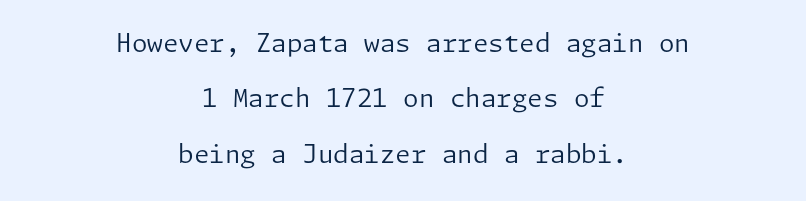
The image shows 25 px text type, upright; set centered, loose line spacing (2.22x), normal letter spacing, not underlined.
